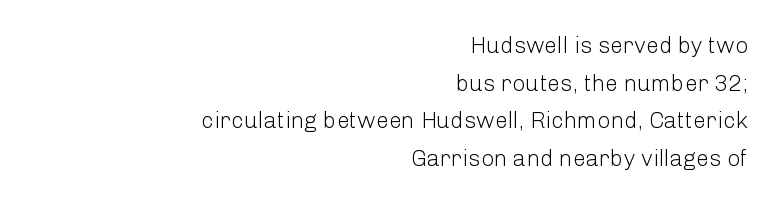
Decoration check: the copy has no underline. Horizontal bands of white between lines are of average thickness. Standard letterfit; no display-style spreading of the glyphs. The ragged edge is on the left, which tells us the setting is flush right.
